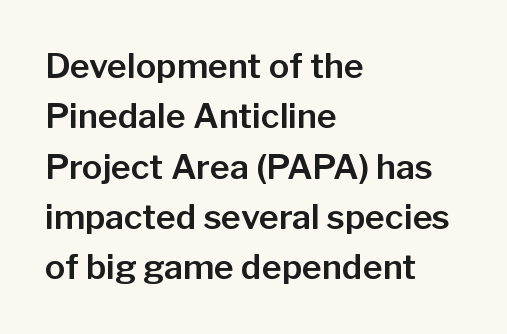
{"serif": "no", "italic": "no", "width": "normal", "stroke_contrast": "low", "x_height": "medium", "monospaced": "no", "underline": "no", "align": "left", "line_spacing": "normal", "line_spacing_ratio": 1.48, "letter_spacing": "normal", "letter_spacing_em": 0.0, "glyph_px": 34}
